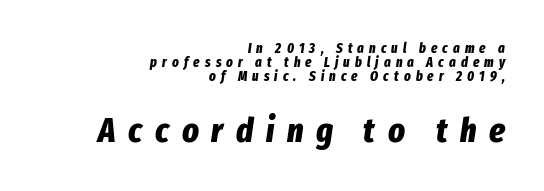
{"italic": "yes", "lean": "right", "slant_degrees": 8, "bold": "yes", "weight": "bold", "width": "condensed", "stroke_contrast": "low", "x_height": "medium", "monospaced": "no", "underline": "no", "align": "right", "line_spacing": "tight", "line_spacing_ratio": 1.0, "letter_spacing": "wide", "letter_spacing_em": 0.36, "larger_block": "second", "size_ratio": 2.5, "glyph_px": 35}
